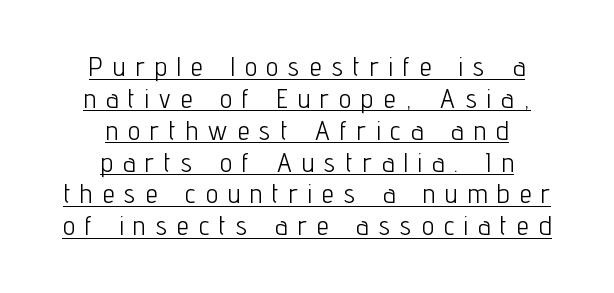
The image shows 27 px text type, upright; set centered, line spacing 1.18x, unusually wide letter spacing (+0.38 em), underlined.
